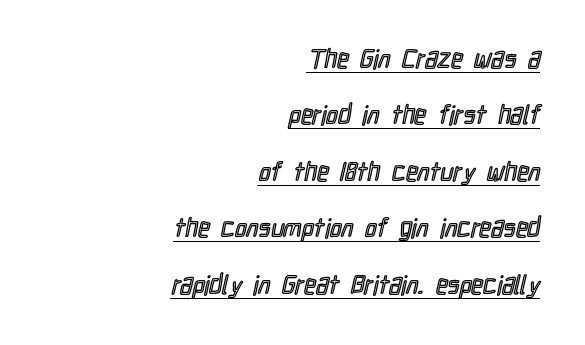
The image shows 26 px text type; set right-aligned, loose line spacing (2.17x), normal letter spacing, underlined.
